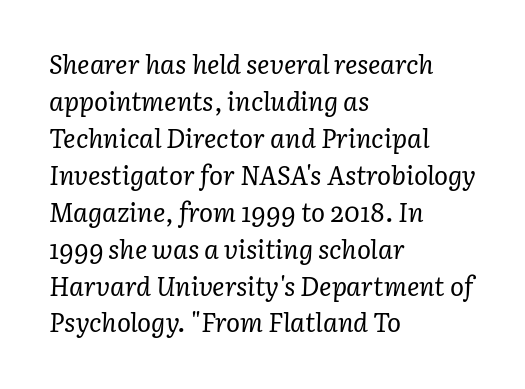
{"italic": "yes", "lean": "right", "slant_degrees": 3, "bold": "no", "underline": "no", "align": "left", "line_spacing": "normal", "line_spacing_ratio": 1.42, "letter_spacing": "normal", "letter_spacing_em": 0.0, "glyph_px": 26}
